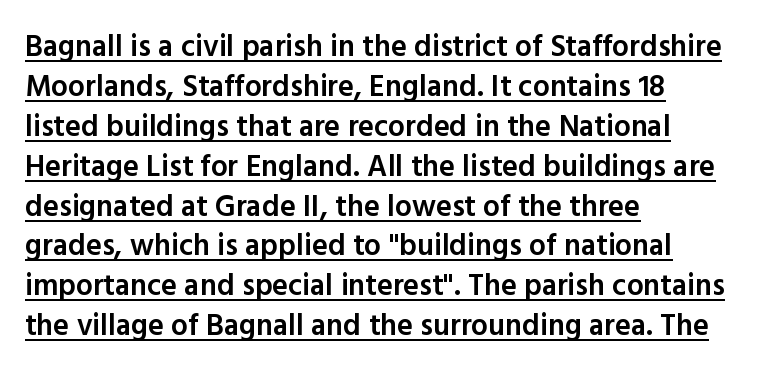
{"serif": "no", "italic": "no", "bold": "semi", "weight": "semibold", "width": "normal", "x_height": "medium", "monospaced": "no", "underline": "yes", "align": "left", "line_spacing": "normal", "line_spacing_ratio": 1.33, "letter_spacing": "normal", "letter_spacing_em": 0.0, "glyph_px": 30}
